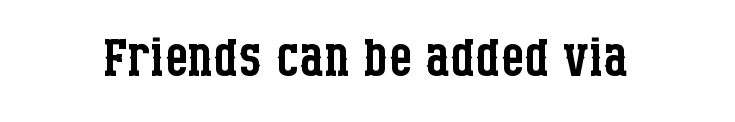
The image shows 75 px regular-weight, condensed serif type, upright; set normal letter spacing, not underlined; low stroke contrast and a large x-height.
